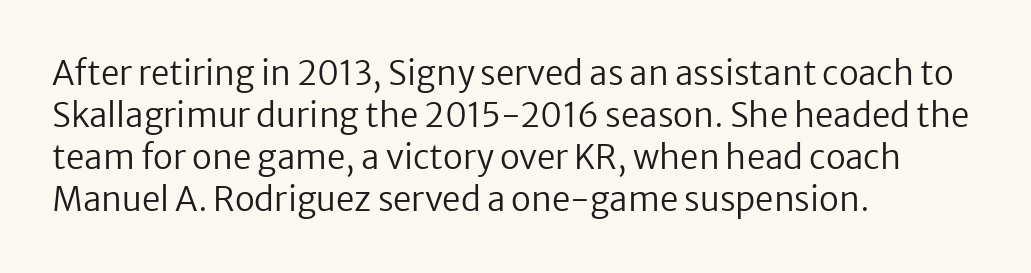
Is the letter spacing exaggerated? No — it looks like the ordinary default. A clean baseline with only descenders dipping below it. The face used here is a sans, in the tradition of grotesques and geometrics. Caption: face not bold, strokes unweighted. This sample is left-justified, so line endings fall wherever the words run out. Notice how descenders clear the ascenders below comfortably — that's standard leading.
